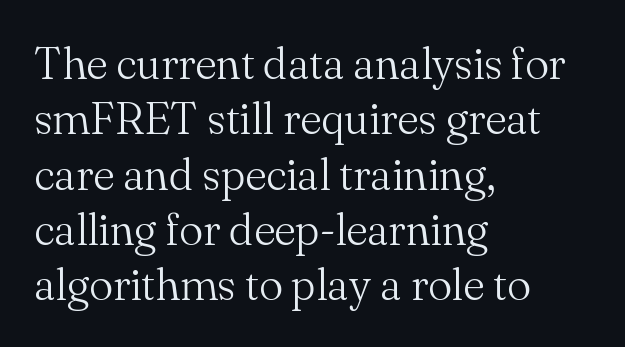
Nobody touched the tracking dial on this one. I'd call this a serif setting — the letters wear small feet. Rule under the text: the space is simply empty. Rendered with straight, roman letterforms. These lines are rendered in a variable-pitch font. These glyphs show unthickened strokes, regular width or finer.
